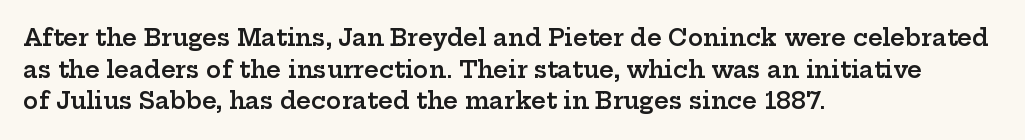
{"italic": "no", "bold": "semi", "underline": "no", "align": "left", "line_spacing": "normal", "line_spacing_ratio": 1.37, "letter_spacing": "normal", "letter_spacing_em": 0.0, "glyph_px": 23}
